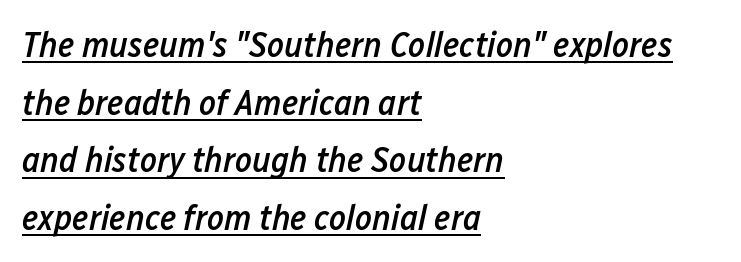
Caption: standard tracking, unaltered. The line-height multiplier appears to be the usual default. Emphasis-style slanted type is in use. Is there an underline? Yes — a line sits under the letters. A somewhat darkened texture: the type is semibold rather than bold. Leftover space on each line is placed entirely after the last word.
